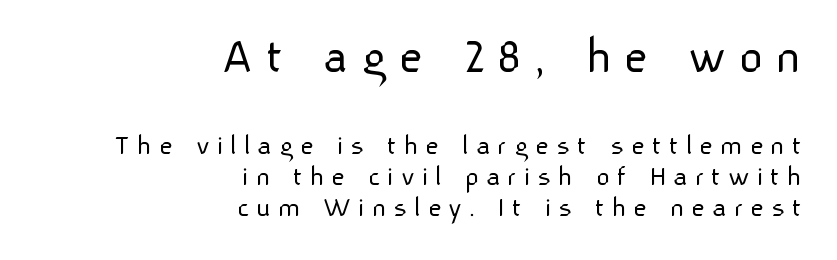
The image shows 53 px light sans-serif type, upright; set right-aligned, tight line spacing (1.04x), unusually wide letter spacing (+0.23 em), not underlined; the first (top) block is 1.77x larger; low stroke contrast and a medium x-height.
